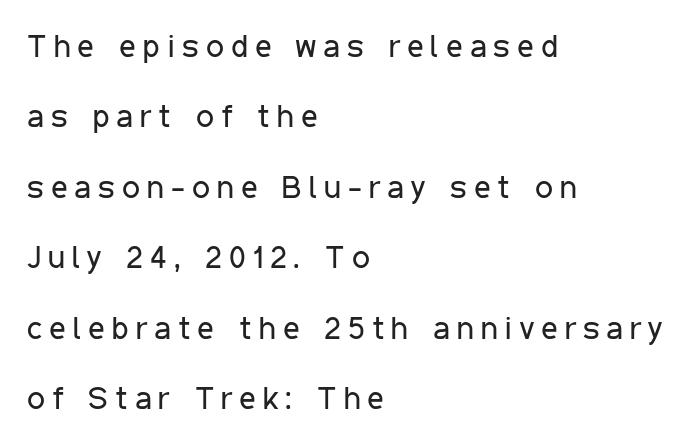
Q: Is the text bold? A: No.
Q: Is the text italic (slanted)? A: No, it is upright.
Q: Is the typeface a serif or a sans-serif typeface? A: Sans-serif.
Q: Is the text underlined? A: No.
Q: How is the paragraph aligned? A: Left-aligned.
Q: Is the spacing between letters normal or unusually wide? A: Unusually wide.
Q: Is the spacing between lines tight, normal or loose? A: Loose.
Q: Width (condensed, normal, or wide)? A: Condensed.
Q: Stroke contrast? A: Low.
Q: x-height? A: Medium.
Q: Monospaced? A: No.
